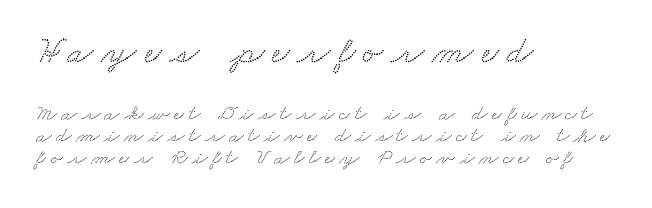
The image shows 38 px wide serif type; set left-aligned, tight line spacing (1.0x), unusually wide letter spacing (+0.21 em), not underlined; the first (top) block is 1.73x larger; low stroke contrast and a small x-height.
